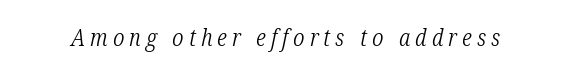
The image shows 24 px text type, italic (leaning right); set unusually wide letter spacing (+0.21 em), not underlined.
